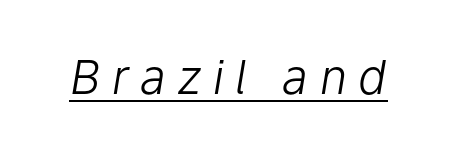
{"italic": "yes", "lean": "right", "slant_degrees": 9, "bold": "no", "weight": "light", "width": "normal", "stroke_contrast": "low", "x_height": "medium", "monospaced": "no", "underline": "yes", "letter_spacing": "wide", "letter_spacing_em": 0.24, "glyph_px": 47}
